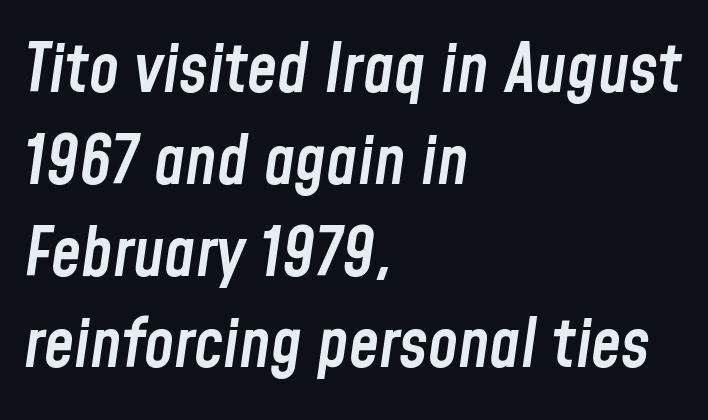
The image shows 68 px semibold, condensed type, italic (leaning right); set left-aligned, normal line spacing (1.35x), normal letter spacing, not underlined; low stroke contrast and a medium x-height.
